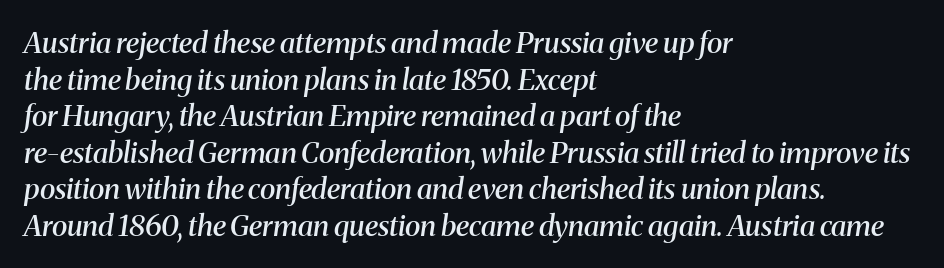
The image shows 29 px semibold serif type, italic (leaning right); set left-aligned, normal line spacing (1.26x), normal letter spacing, not underlined; medium stroke contrast and a medium x-height.
